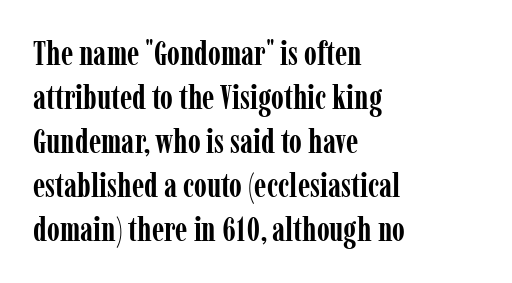
The letterforms sit shoulder to shoulder at normal distance. These lines carry a lot of weight — the face is fully bold. The letters advance in unequal steps, a hallmark of proportional type. Underline: absent. The typeface chosen for these lines features serifs.
